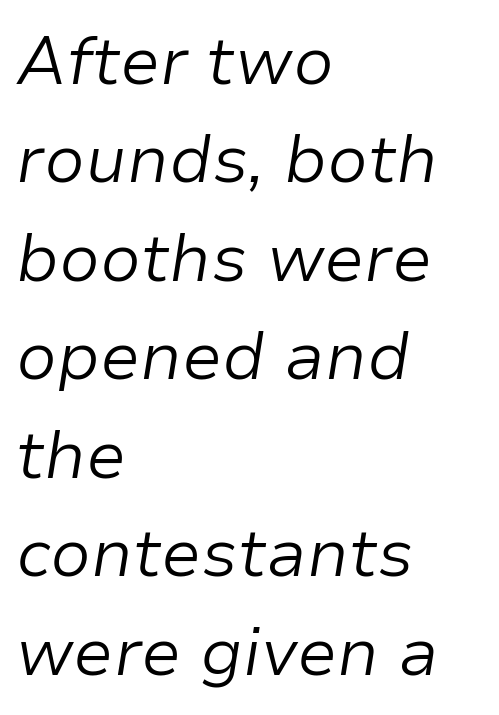
Varying glyph widths throughout — classic text-font behaviour. The letters sit at their default tracking, neither squeezed nor spread. Glance below the letters and you will spot only blank space. Evenly set lines give the paragraph a standard silhouette.
